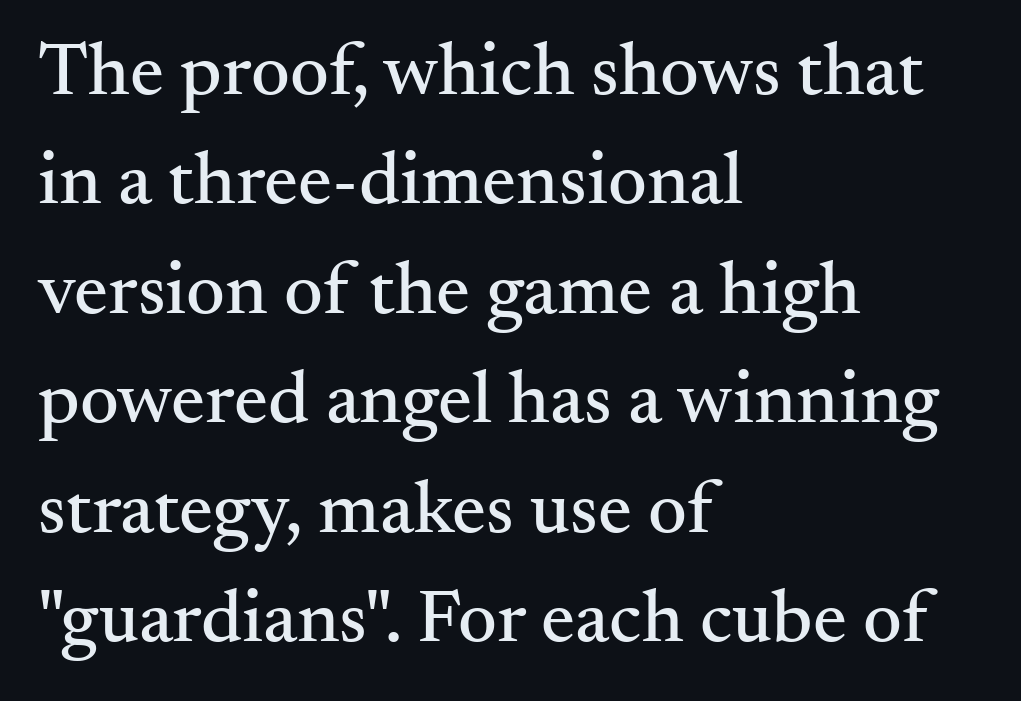
Reading down the column, the eye jumps a familiar distance to each next line. The gaps between neighbouring characters are ordinary and unremarkable. These lines were composed using upright roman letters. Regarding serifs, this sample has them. The passage is arranged the way most books set body copy — flush left.
